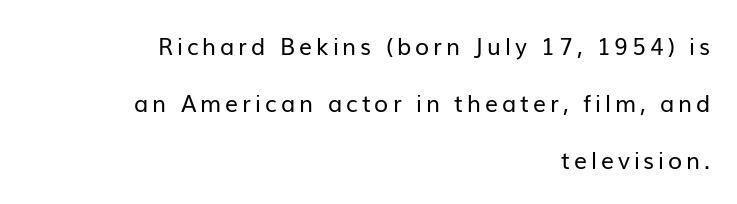
{"italic": "no", "bold": "no", "underline": "no", "align": "right", "line_spacing": "loose", "line_spacing_ratio": 2.48, "glyph_px": 23}
